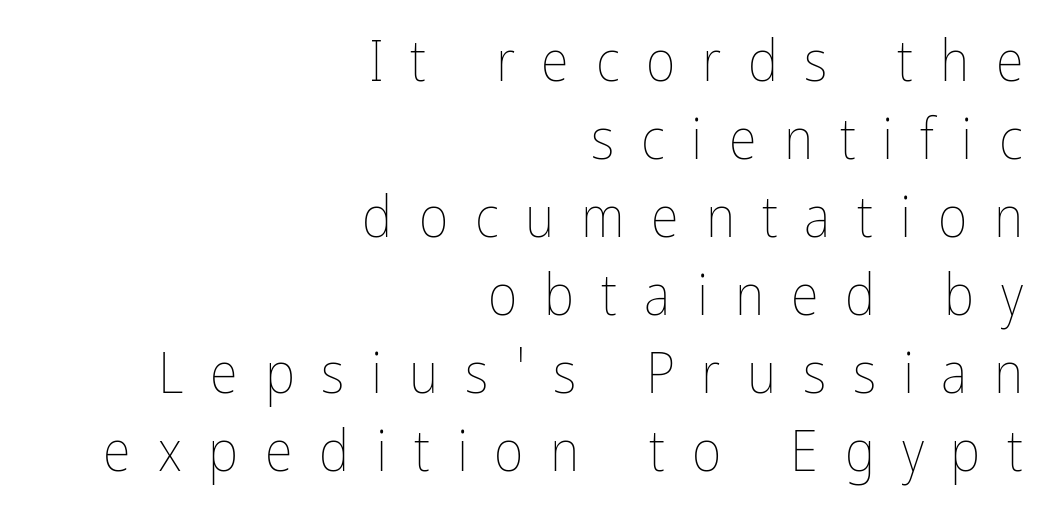
The face looks like a standard text weight, possibly lighter. The specimen omits any rule beneath the text block's lines. Line ends are locked; line starts wander. When letters stand straight like this, we call the style roman or upright. Caption: expanded tracking, letters set apart.
